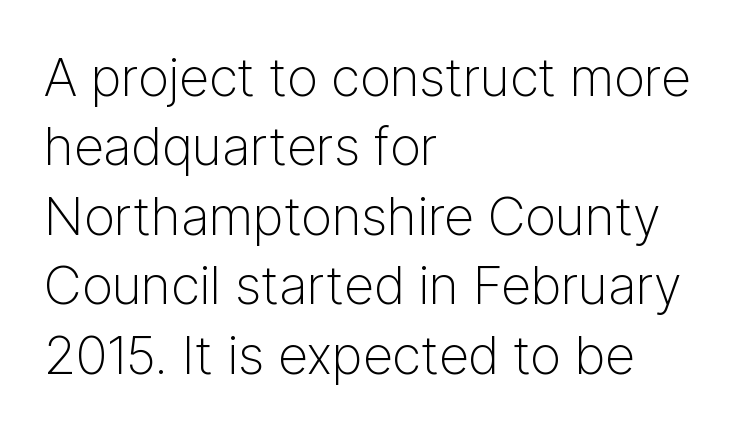
The image shows 53 px light sans-serif type, upright; set left-aligned, normal line spacing (1.31x), normal letter spacing, not underlined; low stroke contrast and a medium x-height.
